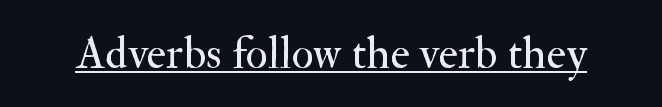
Spacing between characters is what you'd get straight out of the box. Unlike italic type, these characters show no tilt at all. This rendering features underlined lettering. Type style note: has serifs.
